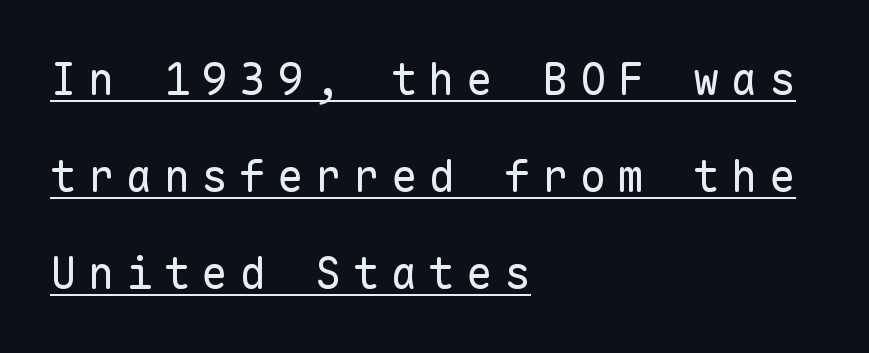
Q: Is the text bold? A: No.
Q: Is the text italic (slanted)? A: No, it is upright.
Q: Is the typeface a serif or a sans-serif typeface? A: Sans-serif.
Q: Is the text underlined? A: Yes.
Q: How is the paragraph aligned? A: Left-aligned.
Q: Is the spacing between letters normal or unusually wide? A: Unusually wide.
Q: Is the spacing between lines tight, normal or loose? A: Loose.
Q: Width (condensed, normal, or wide)? A: Normal.
Q: Stroke contrast? A: Low.
Q: x-height? A: Medium.
Q: Monospaced? A: Yes.
